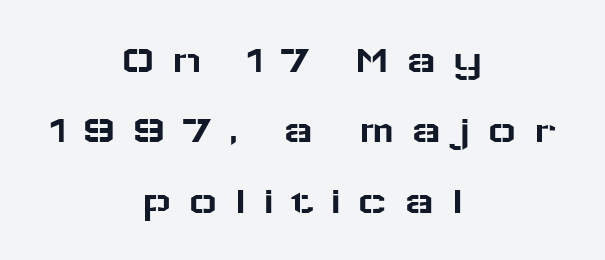
The image shows 40 px wide sans-serif type, upright; set centered, line spacing 1.76x, unusually wide letter spacing (+0.4 em), not underlined; low stroke contrast and a medium x-height.
